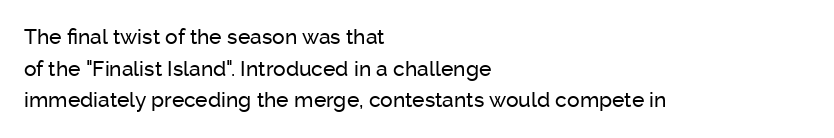
{"italic": "no", "underline": "no", "align": "left", "line_spacing": "normal", "line_spacing_ratio": 1.51, "letter_spacing": "normal", "letter_spacing_em": 0.0, "glyph_px": 21}
